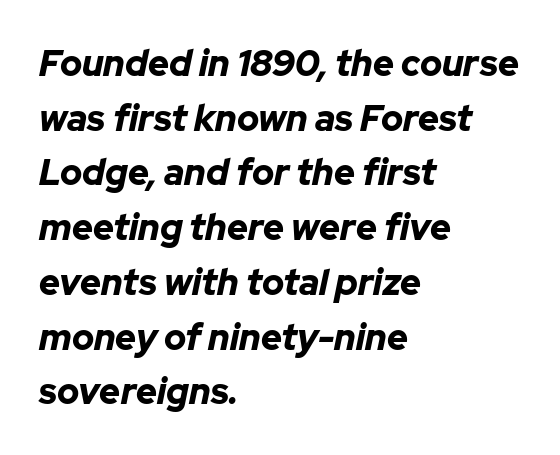
Nobody drew a line under any word here. Compared with a centered layout, this one pins lines to the left instead. The face used here is rendered with its standard letterfit. In terms of weight, the rendering is a true, heavy bold. Looks like regular typesetting: each glyph gets only the width it needs. Notice how the stems are inclined rather than vertical — that's the hallmark of italics.
